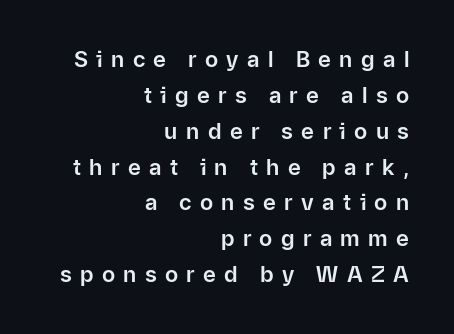
The glyphs are unaccompanied by any horizontal stroke below them. A typesetter would call this heavily tracked-out type. The ragged edge is on the left, which tells us the setting is flush right. A typesetter would mark this as roman, not italic. The rows are spaced the way most documents space them.
